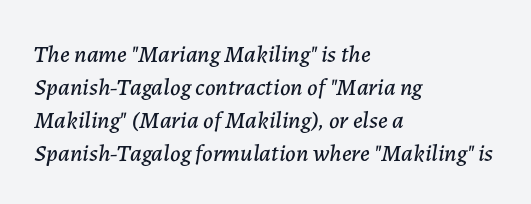
The typesetter chose a ragged-right arrangement here. The horizontal fit of the characters is conventional and even. Line spacing here is normal. The specimen reads as italic at a glance. The area under the type is left untouched.
